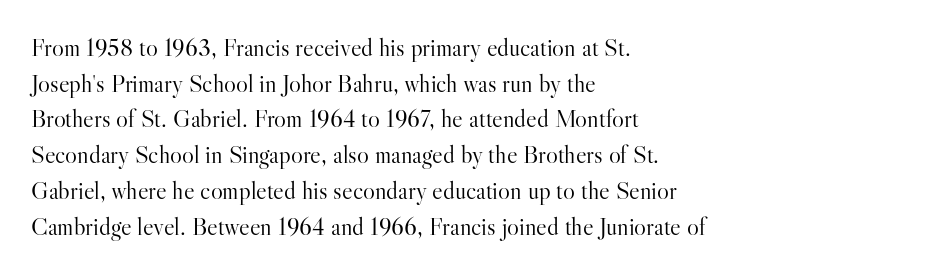
The image shows 25 px text type, upright; set left-aligned, normal line spacing (1.43x), normal letter spacing, not underlined.
